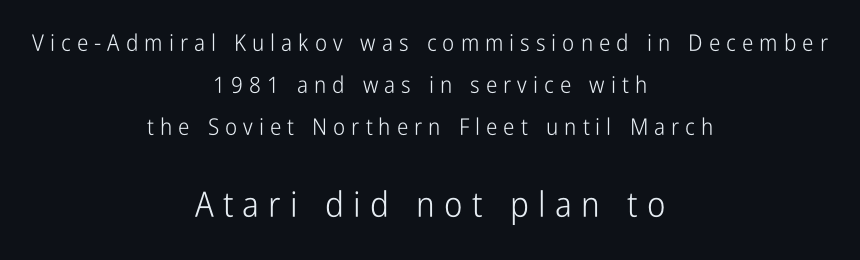
The image shows 35 px light, condensed sans-serif type, upright; set centered, line spacing 1.83x, unusually wide letter spacing (+0.26 em), not underlined; the second (bottom) block is 1.52x larger; low stroke contrast and a medium x-height.
